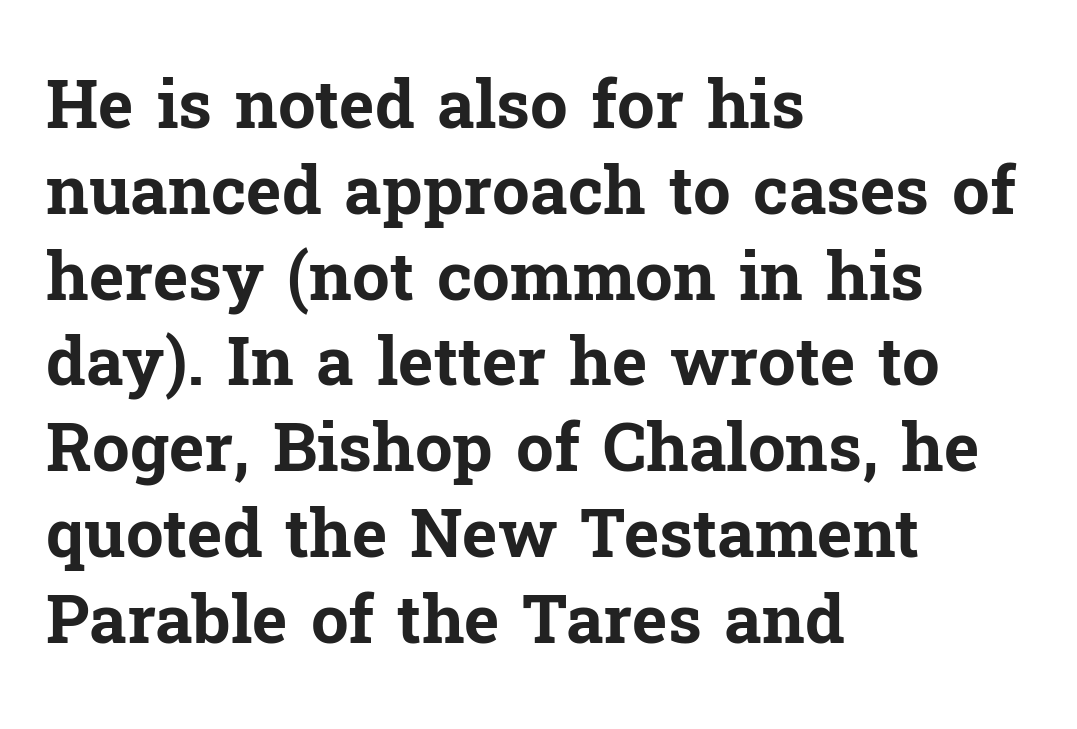
{"serif": "yes", "italic": "no", "bold": "yes", "weight": "bold", "width": "normal", "stroke_contrast": "low", "x_height": "medium", "monospaced": "no", "underline": "no", "align": "left", "line_spacing": "normal", "line_spacing_ratio": 1.28, "letter_spacing": "normal", "letter_spacing_em": 0.0, "glyph_px": 67}
